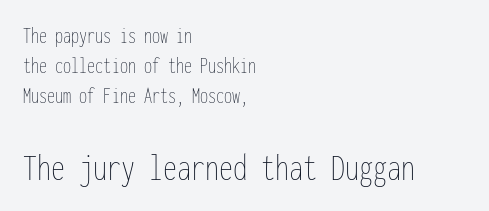
The image shows 40 px thin, condensed type, upright, monospaced; set left-aligned, normal line spacing (1.3x), normal letter spacing, not underlined; the second (bottom) block is 1.74x larger; low stroke contrast and a medium x-height.
